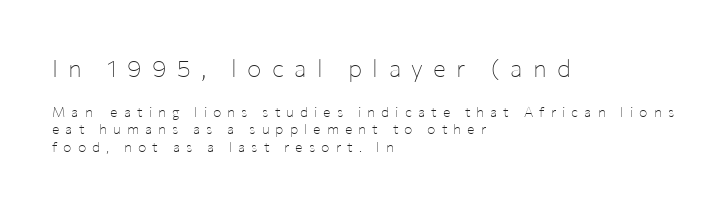
{"italic": "no", "bold": "no", "underline": "no", "align": "left", "line_spacing": "normal", "line_spacing_ratio": 1.27, "letter_spacing": "wide", "letter_spacing_em": 0.43, "larger_block": "first", "size_ratio": 1.71, "glyph_px": 24}
